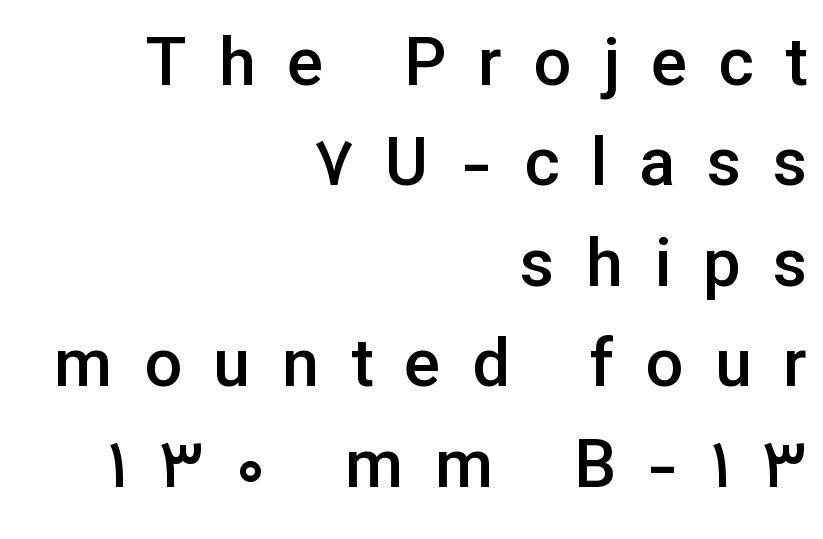
This is moderately heavy type, rendered in semibold. This rendering employs a face without finishing strokes, i.e., a sans-serif. Rows of type keep a routine distance in the vertical direction. Is this a fixed-width face? No — the glyphs have proportional, varying widths. Horizontal alignment here is rightward, an uncommon choice for prose. A typesetter would mark this as roman, not italic.
